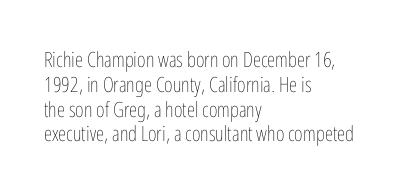
Q: Is the text bold? A: No.
Q: Is the text italic (slanted)? A: No, it is upright.
Q: Is the text underlined? A: No.
Q: How is the paragraph aligned? A: Left-aligned.
Q: Is the spacing between letters normal or unusually wide? A: Normal.
